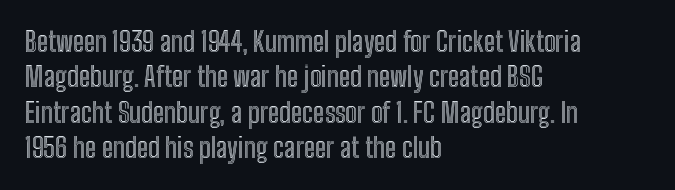
The image shows 27 px text type, upright; set left-aligned, normal line spacing (1.31x), normal letter spacing, not underlined.
